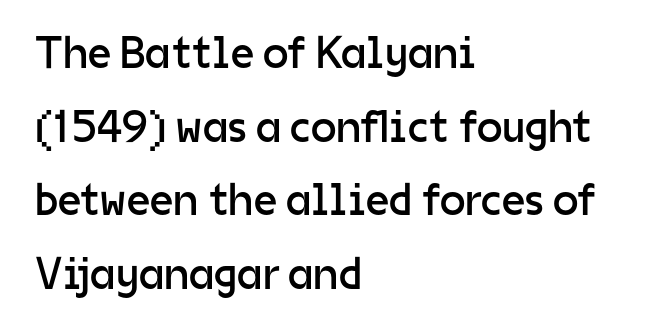
{"serif": "no", "italic": "no", "bold": "no", "weight": "regular", "width": "normal", "stroke_contrast": "low", "x_height": "medium", "monospaced": "no", "underline": "no", "align": "left", "line_spacing": "normal", "line_spacing_ratio": 1.6, "letter_spacing": "normal", "letter_spacing_em": 0.0, "glyph_px": 46}
